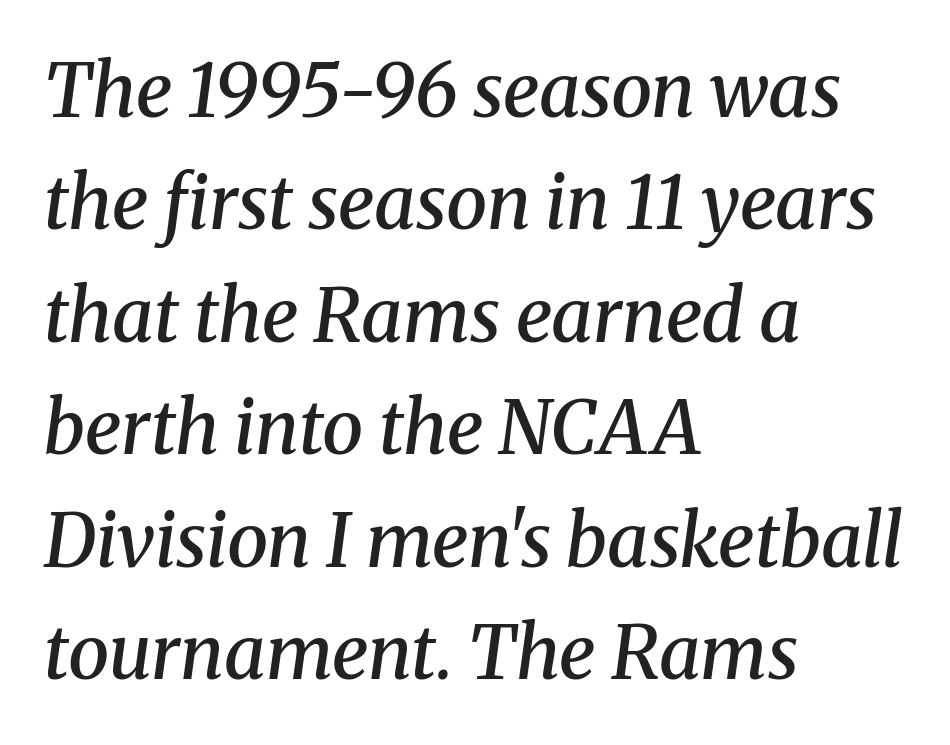
Q: Is the text bold? A: Semi-bold.
Q: Is the text italic (slanted)? A: Yes, it leans right by about 8 degrees.
Q: Is the typeface a serif or a sans-serif typeface? A: Serif.
Q: Is the text underlined? A: No.
Q: How is the paragraph aligned? A: Left-aligned.
Q: Is the spacing between letters normal or unusually wide? A: Normal.
Q: Is the spacing between lines tight, normal or loose? A: Normal.
Q: Width (condensed, normal, or wide)? A: Normal.
Q: Stroke contrast? A: Medium.
Q: x-height? A: Medium.
Q: Monospaced? A: No.
